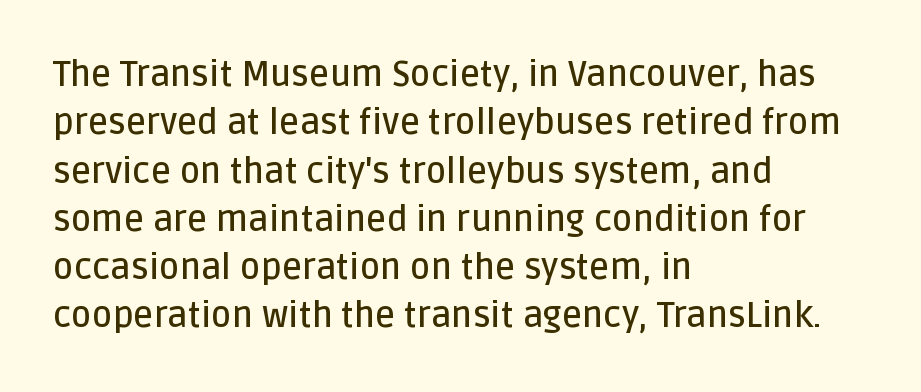
Q: Is the text bold? A: Semi-bold.
Q: Is the text italic (slanted)? A: No, it is upright.
Q: Is the typeface a serif or a sans-serif typeface? A: Sans-serif.
Q: Is the text underlined? A: No.
Q: How is the paragraph aligned? A: Left-aligned.
Q: Is the spacing between letters normal or unusually wide? A: Normal.
Q: Is the spacing between lines tight, normal or loose? A: Normal.
Q: Width (condensed, normal, or wide)? A: Normal.
Q: Stroke contrast? A: Low.
Q: x-height? A: Large.
Q: Monospaced? A: No.
